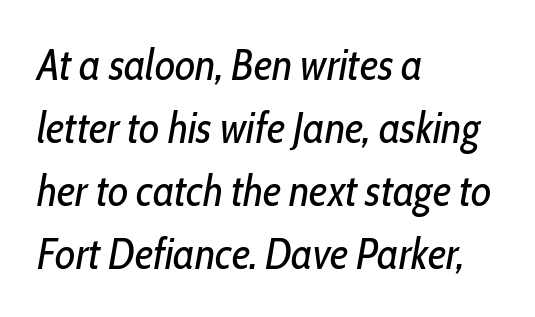
This sample has the flowing, uneven cadence of proportional lettering. Just letters on the line, the space beneath them empty. Successive baselines arrive at the customary interval. You could call the tracking neutral — neither tight nor loose. Summary of weight: not heavy and not bold.
